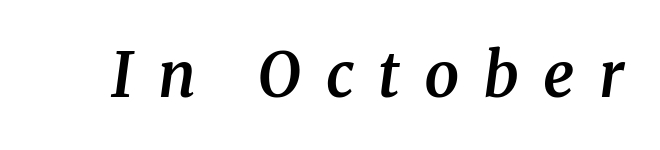
Q: Is the text bold? A: Semi-bold.
Q: Is the text italic (slanted)? A: Yes, it leans right by about 8 degrees.
Q: Is the typeface a serif or a sans-serif typeface? A: Serif.
Q: Is the text underlined? A: No.
Q: Is the spacing between letters normal or unusually wide? A: Unusually wide.
Q: Width (condensed, normal, or wide)? A: Normal.
Q: Stroke contrast? A: Medium.
Q: x-height? A: Medium.
Q: Monospaced? A: No.
